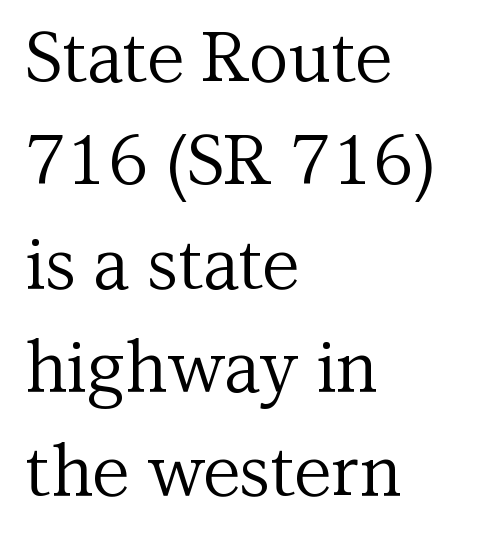
Each stroke keeps to a modest, everyday thickness or less. The line texture is even and compact thanks to regular tracking. Lines of text with bare space underneath. Spacing verdict: proportional, widths tailored to each character. One glance says typical: line gaps are just what's usual.
